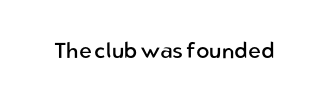
{"italic": "no", "bold": "no", "underline": "no", "letter_spacing": "normal", "letter_spacing_em": 0.0, "glyph_px": 22}
